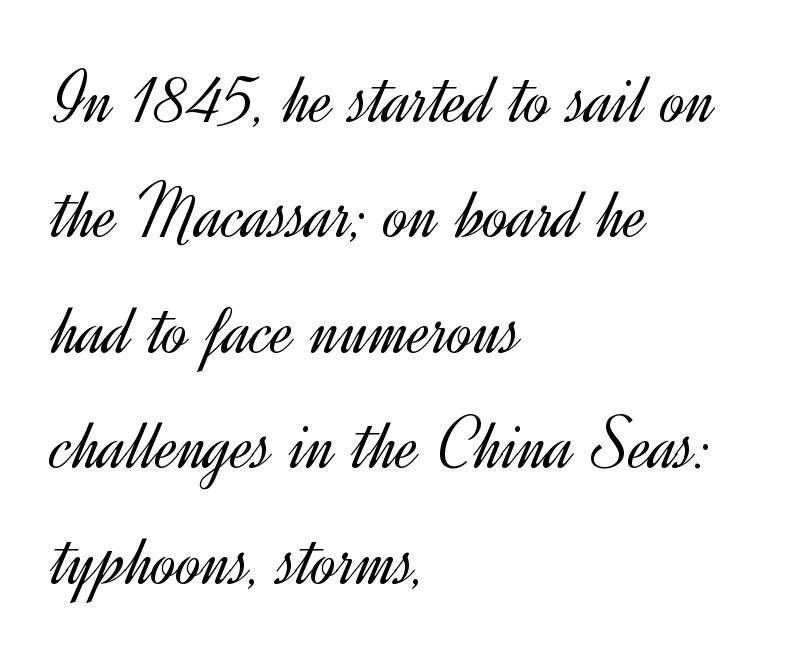
{"serif": "no", "bold": "no", "weight": "light", "width": "normal", "x_height": "small", "monospaced": "no", "underline": "no", "align": "left", "line_spacing": "normal", "line_spacing_ratio": 1.54, "letter_spacing": "normal", "letter_spacing_em": 0.0, "glyph_px": 75}
